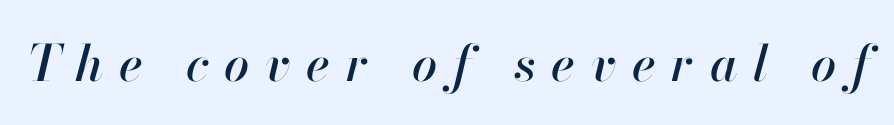
{"italic": "yes", "lean": "right", "slant_degrees": 13, "width": "normal", "stroke_contrast": "high", "x_height": "small", "monospaced": "no", "underline": "no", "letter_spacing": "wide", "letter_spacing_em": 0.31, "glyph_px": 50}
